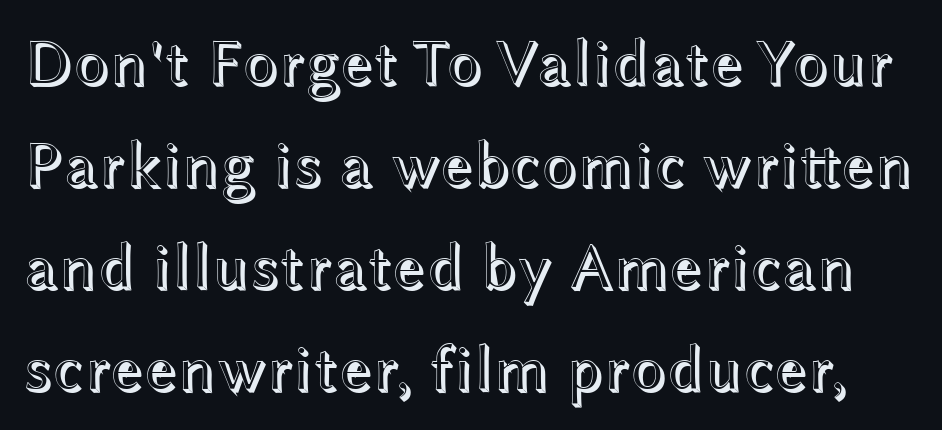
{"italic": "no", "width": "wide", "x_height": "medium", "monospaced": "no", "underline": "no", "line_spacing": "normal", "line_spacing_ratio": 1.57, "letter_spacing": "normal", "letter_spacing_em": 0.0, "glyph_px": 65}
